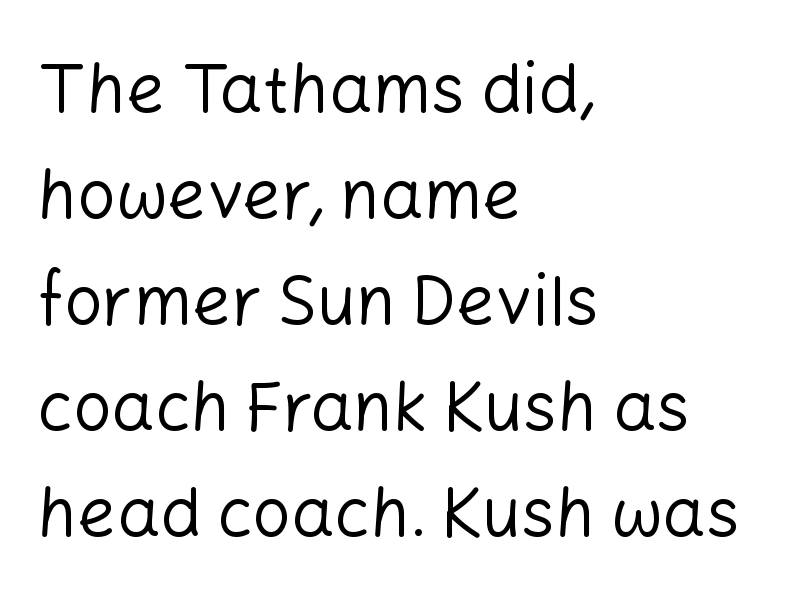
The tracking reads as untouched default to a designer's eye. Do the characters align in a grid? No, the font is proportional. Notice how the stems are strictly vertical — no italics here. Ink coverage per letter is moderate at most.
